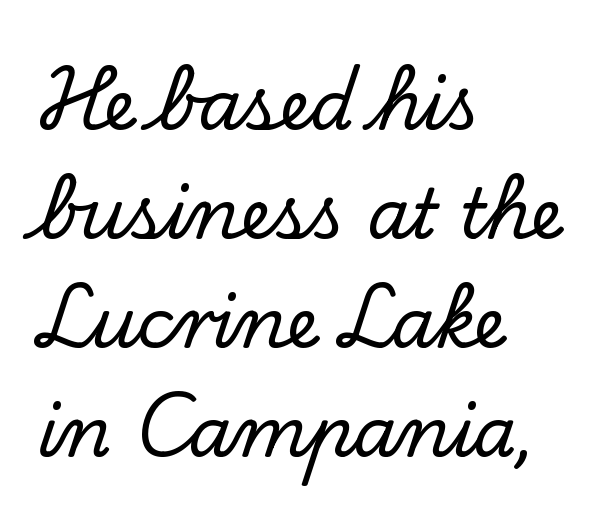
{"serif": "yes", "width": "normal", "stroke_contrast": "low", "x_height": "small", "monospaced": "no", "underline": "no", "align": "left", "line_spacing": "normal", "line_spacing_ratio": 1.58, "letter_spacing": "normal", "letter_spacing_em": 0.0, "glyph_px": 69}
